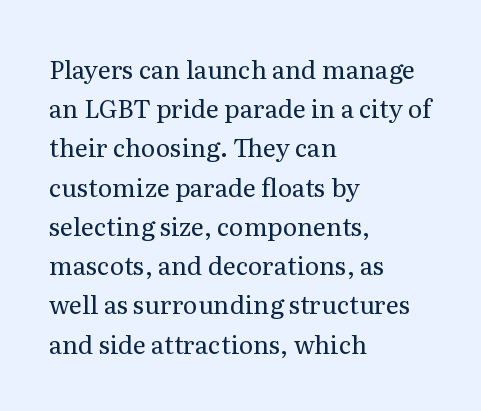
{"italic": "no", "bold": "no", "underline": "no", "align": "left", "line_spacing": "normal", "line_spacing_ratio": 1.57, "letter_spacing": "normal", "letter_spacing_em": 0.0, "glyph_px": 25}
